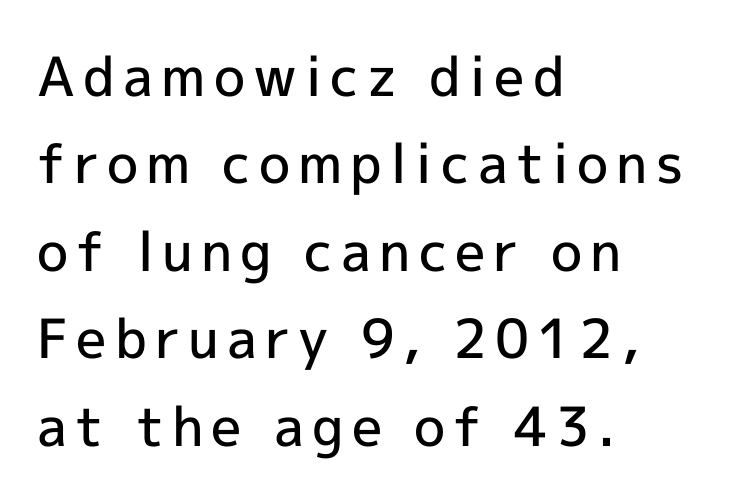
The image shows 54 px semibold sans-serif type, upright; set left-aligned, normal line spacing (1.62x), not underlined; a medium x-height.
